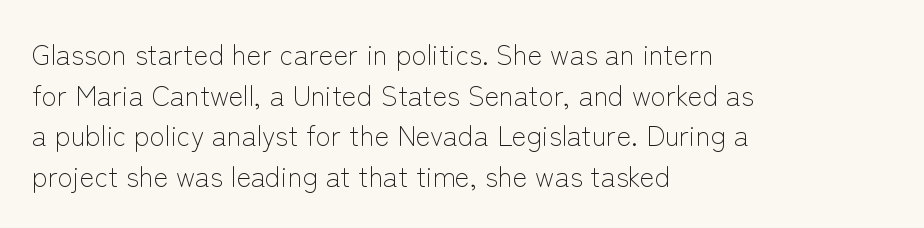
Bare-footed words on every line. You could not count columns in this text — the font is proportionally spaced. Which margin do the lines hug? The left one — the right edge is uneven. Ink coverage per letter is moderate at most.
